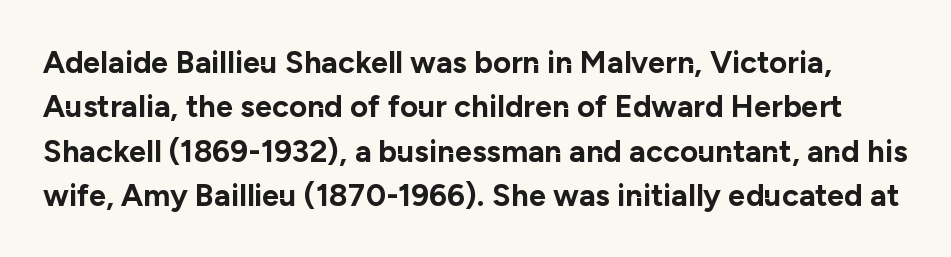
The image shows 31 px bold sans-serif type, upright; set normal line spacing (1.43x), normal letter spacing, not underlined; low stroke contrast and a medium x-height.
